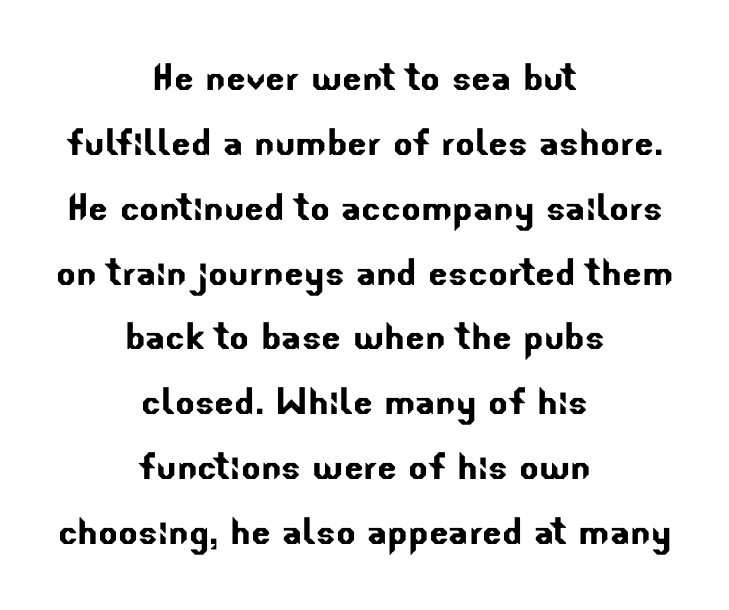
Q: Is the typeface a serif or a sans-serif typeface? A: Sans-serif.
Q: Is the text underlined? A: No.
Q: How is the paragraph aligned? A: Centered.
Q: Is the spacing between letters normal or unusually wide? A: Normal.
Q: Is the spacing between lines tight, normal or loose? A: Normal.
Q: Width (condensed, normal, or wide)? A: Normal.
Q: Stroke contrast? A: Low.
Q: x-height? A: Small.
Q: Monospaced? A: No.
